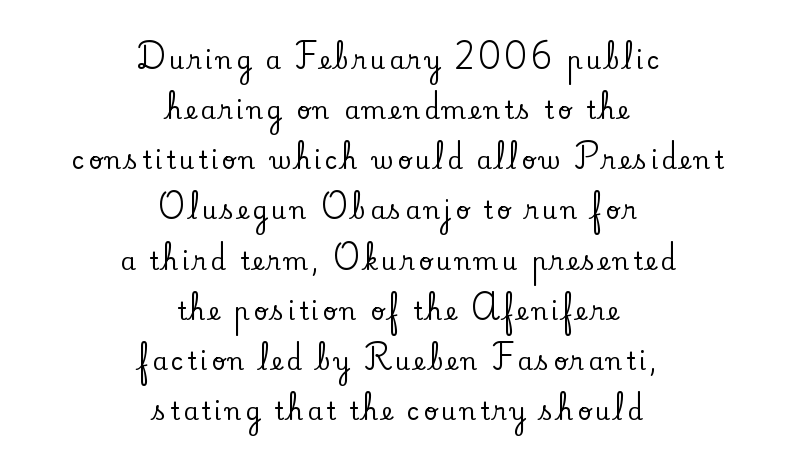
{"italic": "no", "underline": "no", "align": "center", "line_spacing": "loose", "line_spacing_ratio": 2.09, "glyph_px": 24}
